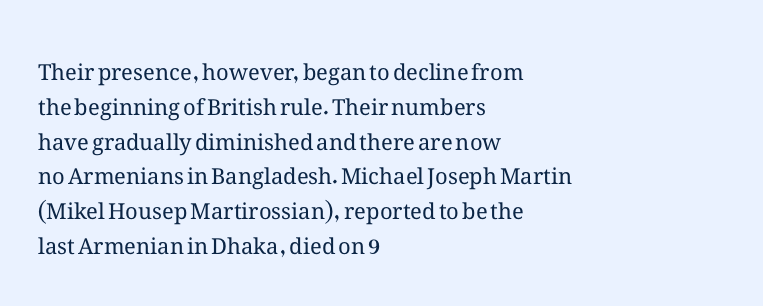
All the whitespace from short lines collects on the right. No extra tracking has been applied to these lines. Characters remain perfectly vertical along every line. The space beneath each line is pristine and unruled. Vertical stems look standard width or narrower in stroke.
